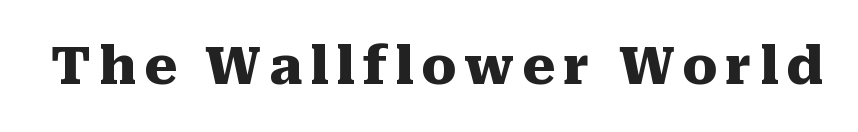
Varying glyph widths throughout — classic text-font behaviour. Thick stems and heavy bowls — unmistakably bold. Serifs: yes, visible at the terminals of the letterforms. Any mark beneath the type? The region is blank.
